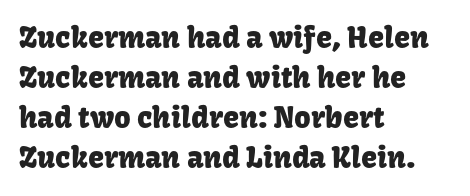
{"serif": "no", "italic": "no", "width": "normal", "stroke_contrast": "low", "x_height": "medium", "monospaced": "no", "underline": "no", "align": "left", "line_spacing": "normal", "line_spacing_ratio": 1.38, "letter_spacing": "normal", "letter_spacing_em": 0.0, "glyph_px": 29}
